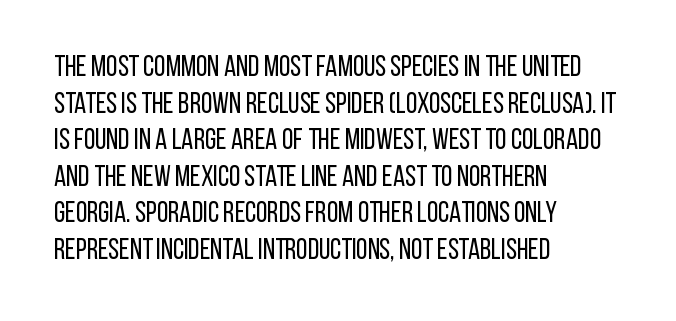
Whoever set this chose a conventional vertical rhythm. The text block is weighted toward the left margin, trailing off unevenly rightward. In terms of letterform style, serifs are entirely absent. Compared with typical body copy, the letter spacing here is the same. The words here are not underlined. Character widths vary here, with narrow letters taking less room than wide ones.
